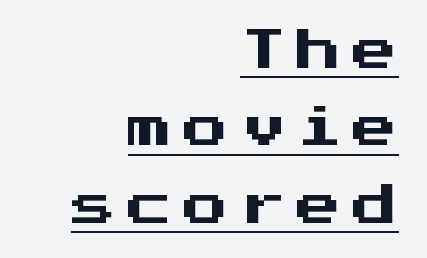
{"serif": "no", "italic": "no", "width": "normal", "stroke_contrast": "medium", "x_height": "medium", "monospaced": "yes", "underline": "yes", "align": "right", "line_spacing_ratio": 1.72, "letter_spacing": "wide", "letter_spacing_em": 0.25, "glyph_px": 45}
